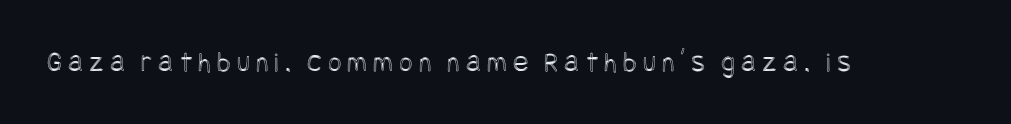
Q: Is the text italic (slanted)? A: No, it is upright.
Q: Is the text underlined? A: No.
Q: Is the spacing between letters normal or unusually wide? A: Unusually wide.
Q: Width (condensed, normal, or wide)? A: Condensed.
Q: x-height? A: Large.
